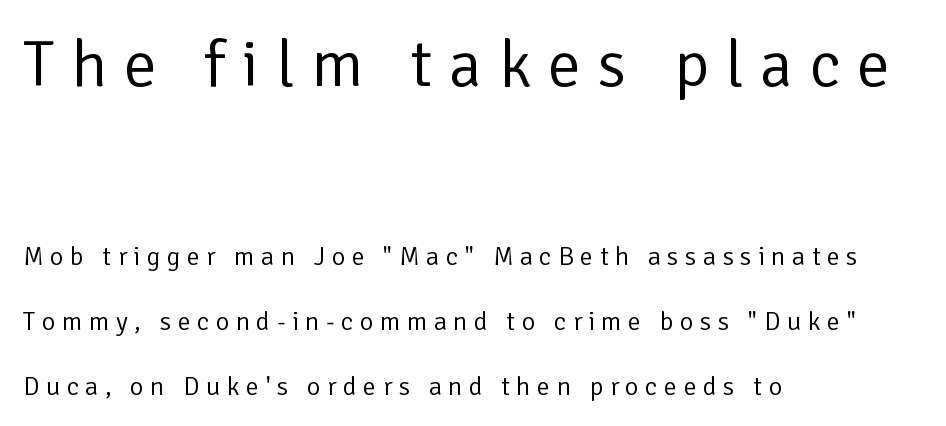
{"serif": "no", "italic": "no", "bold": "no", "weight": "regular", "width": "normal", "stroke_contrast": "low", "x_height": "medium", "monospaced": "no", "underline": "no", "align": "left", "line_spacing": "loose", "line_spacing_ratio": 2.49, "letter_spacing": "wide", "letter_spacing_em": 0.25, "larger_block": "first", "size_ratio": 2.54, "glyph_px": 66}
